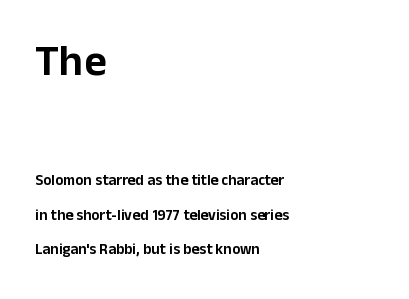
{"serif": "no", "italic": "no", "width": "normal", "stroke_contrast": "low", "x_height": "medium", "monospaced": "no", "underline": "no", "align": "left", "line_spacing": "loose", "line_spacing_ratio": 2.3, "letter_spacing": "normal", "letter_spacing_em": 0.0, "larger_block": "first", "size_ratio": 2.93, "glyph_px": 44}
